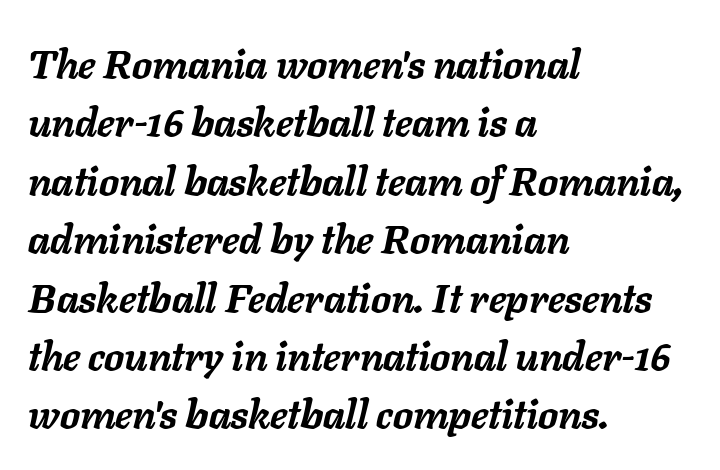
The image shows 40 px semibold type, italic (leaning right); set left-aligned, normal line spacing (1.46x), normal letter spacing, not underlined; low stroke contrast and a medium x-height.
